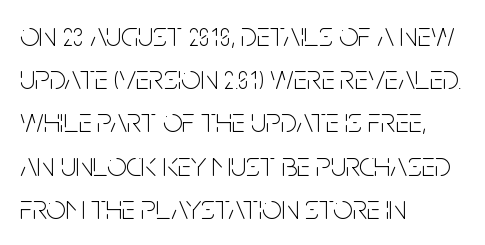
Q: Is the text bold? A: No.
Q: Is the text italic (slanted)? A: No, it is upright.
Q: Is the typeface a serif or a sans-serif typeface? A: Sans-serif.
Q: Is the text underlined? A: No.
Q: How is the paragraph aligned? A: Left-aligned.
Q: Is the spacing between letters normal or unusually wide? A: Normal.
Q: Is the spacing between lines tight, normal or loose? A: Normal.
Q: Width (condensed, normal, or wide)? A: Condensed.
Q: Stroke contrast? A: Low.
Q: x-height? A: Large.
Q: Monospaced? A: No.
